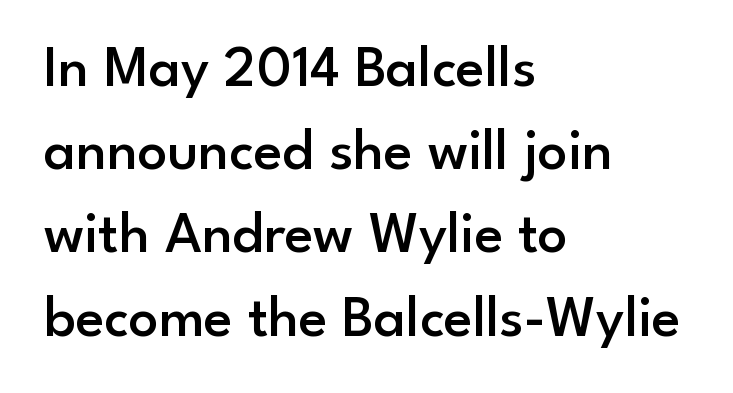
{"serif": "no", "italic": "no", "bold": "semi", "weight": "semibold", "width": "normal", "stroke_contrast": "low", "x_height": "small", "monospaced": "no", "underline": "no", "align": "left", "line_spacing": "normal", "line_spacing_ratio": 1.41, "letter_spacing": "normal", "letter_spacing_em": 0.0, "glyph_px": 59}
